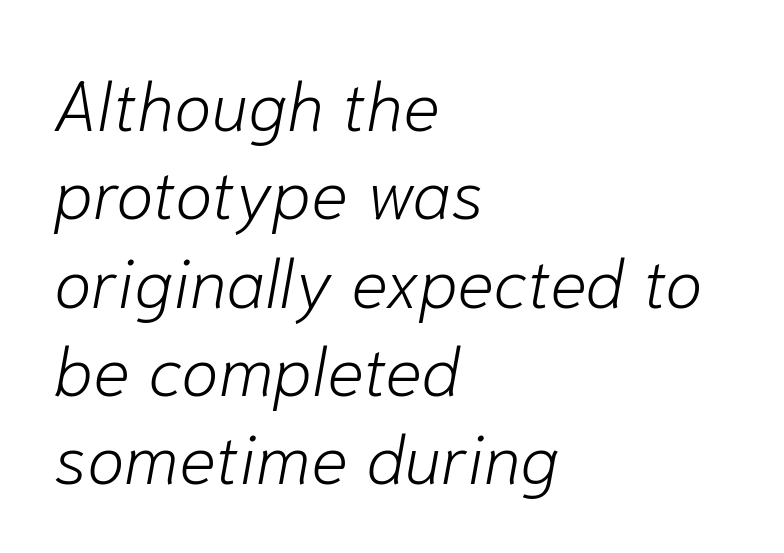
The image shows 69 px light type, italic (leaning right); set left-aligned, normal line spacing (1.28x), normal letter spacing, not underlined; low stroke contrast and a medium x-height.
